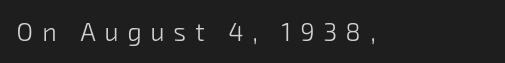
Q: Is the text bold? A: No.
Q: Is the text underlined? A: No.
Q: Is the spacing between letters normal or unusually wide? A: Unusually wide.
